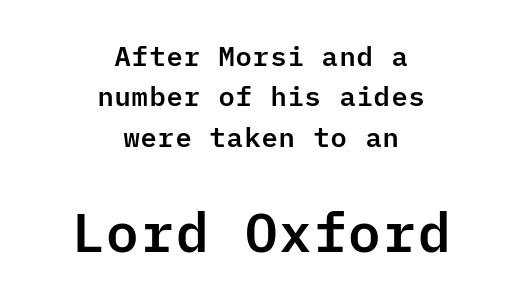
{"serif": "no", "italic": "no", "width": "normal", "stroke_contrast": "low", "x_height": "medium", "monospaced": "yes", "underline": "no", "align": "center", "line_spacing": "normal", "line_spacing_ratio": 1.5, "letter_spacing": "normal", "letter_spacing_em": 0.0, "larger_block": "second", "size_ratio": 2.0, "glyph_px": 54}
